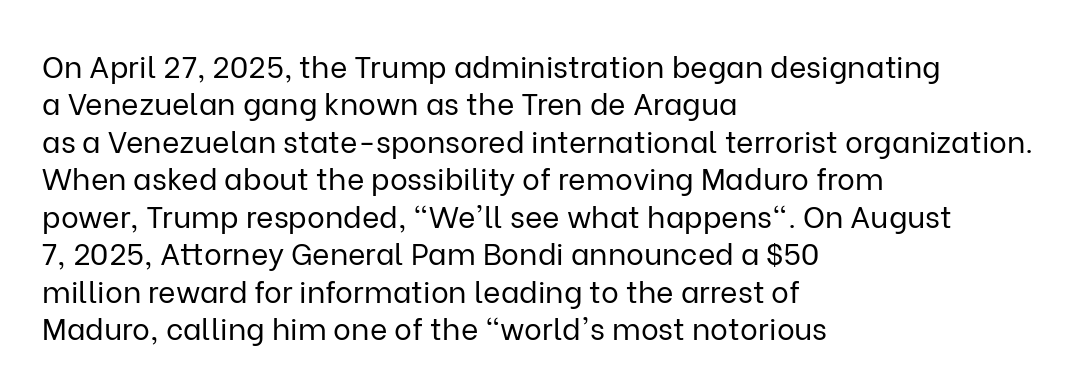
Q: Is the text bold? A: No.
Q: Is the text italic (slanted)? A: No, it is upright.
Q: Is the typeface a serif or a sans-serif typeface? A: Sans-serif.
Q: Is the text underlined? A: No.
Q: How is the paragraph aligned? A: Left-aligned.
Q: Is the spacing between letters normal or unusually wide? A: Normal.
Q: Is the spacing between lines tight, normal or loose? A: Normal.
Q: Width (condensed, normal, or wide)? A: Normal.
Q: Stroke contrast? A: Low.
Q: x-height? A: Medium.
Q: Monospaced? A: No.
